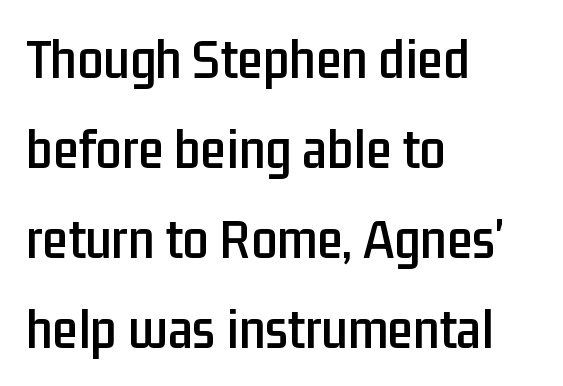
The paragraph shown leans on its left margin. This sample uses an upright cut, with every glyph sitting square on the baseline. Unmarked baselines from the first word to the last. Examine the stroke ends and you'll find no serifs.
